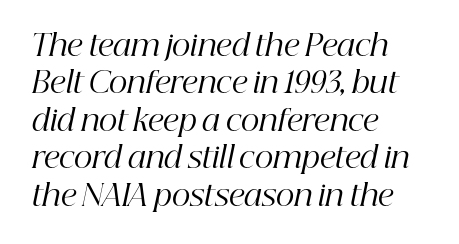
Regarding leading, the lines here are spaced in the standard way. Nothing unusual about the tracking: characters are spaced as the font intends. Yep, those are serifs on the letters. Ink coverage per letter is moderate at most. Clear beneath every line of the passage.
